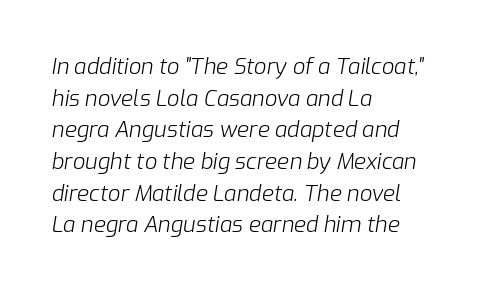
The image shows 22 px text type, italic (leaning right); set left-aligned, normal line spacing (1.44x), normal letter spacing, not underlined.
